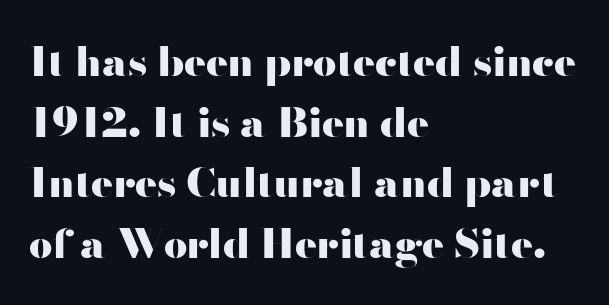
Words float on clear page, feet unadorned. Leading matches the norm, producing a regular column. Compared with an ordinary text face, these strokes are far heavier — a full bold.
